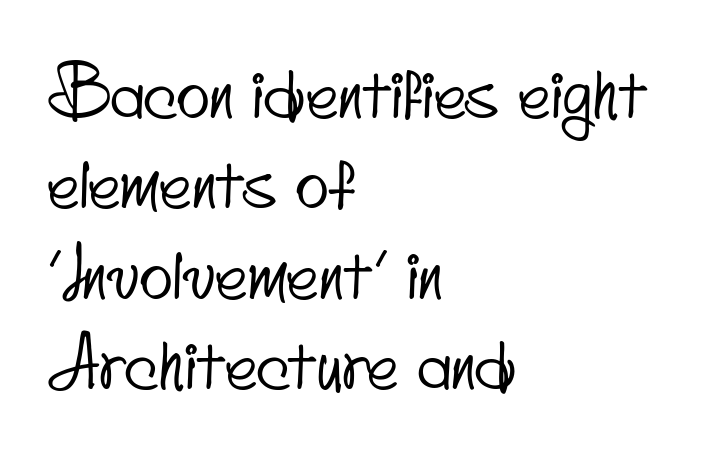
The image shows 69 px condensed sans-serif type; set left-aligned, normal line spacing (1.31x), normal letter spacing, not underlined; low stroke contrast and a small x-height.
